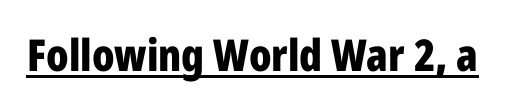
Are there feet on the stems? There aren't — it's a sans. The letters stand upright; this is a roman face. The letterforms sit shoulder to shoulder at normal distance. This is underlined copy, the kind a proofreader might mark for attention.
